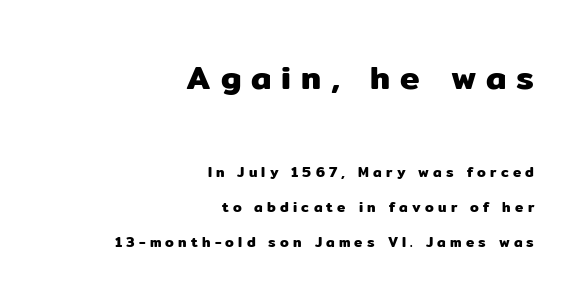
{"serif": "no", "italic": "no", "width": "normal", "stroke_contrast": "low", "x_height": "medium", "monospaced": "no", "underline": "no", "align": "right", "line_spacing": "loose", "line_spacing_ratio": 2.5, "letter_spacing": "wide", "letter_spacing_em": 0.3, "larger_block": "first", "size_ratio": 2.36, "glyph_px": 33}
